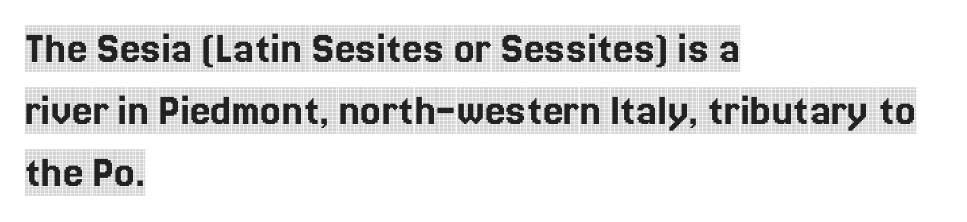
Q: Is the text italic (slanted)? A: No, it is upright.
Q: Is the typeface a serif or a sans-serif typeface? A: Serif.
Q: Is the text underlined? A: No.
Q: How is the paragraph aligned? A: Left-aligned.
Q: Is the spacing between letters normal or unusually wide? A: Normal.
Q: Is the spacing between lines tight, normal or loose? A: Normal.
Q: Width (condensed, normal, or wide)? A: Condensed.
Q: x-height? A: Large.
Q: Monospaced? A: No.
